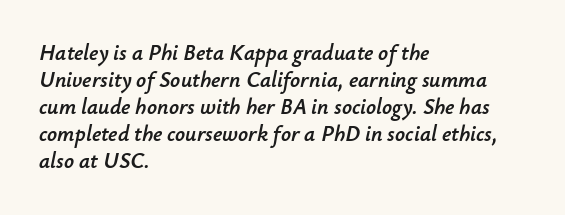
{"italic": "yes", "lean": "right", "slant_degrees": 12, "underline": "no", "align": "left", "line_spacing_ratio": 1.23, "letter_spacing": "normal", "letter_spacing_em": 0.0, "glyph_px": 22}
